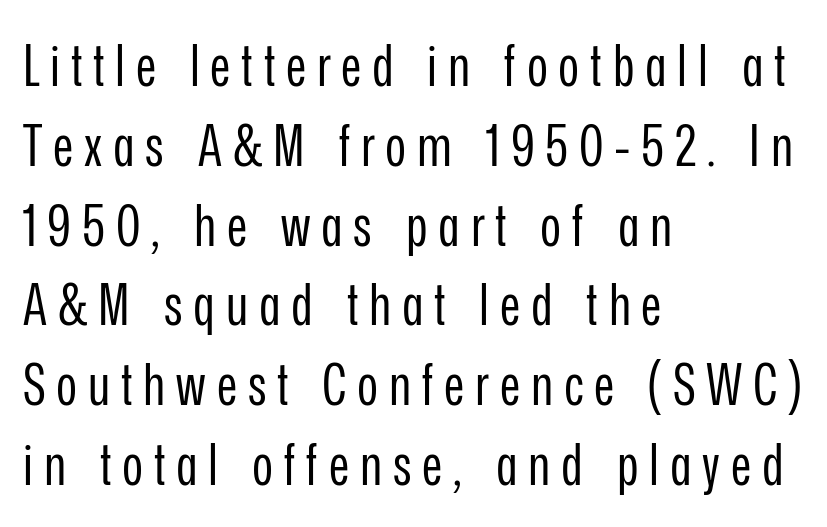
{"serif": "no", "italic": "no", "bold": "no", "weight": "regular", "width": "condensed", "stroke_contrast": "low", "x_height": "medium", "monospaced": "no", "underline": "no", "align": "left", "line_spacing": "normal", "line_spacing_ratio": 1.4, "glyph_px": 57}
